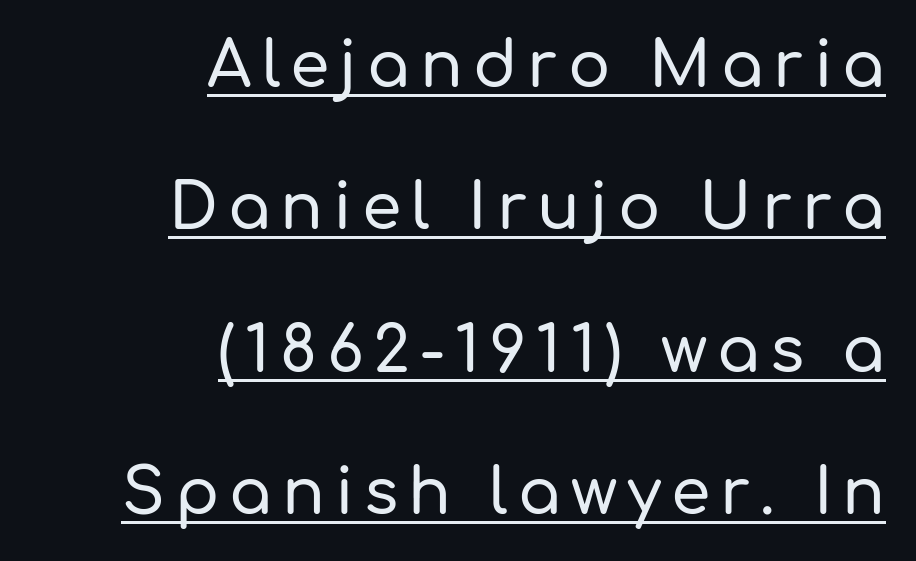
The image shows 63 px sans-serif type, upright; set right-aligned, loose line spacing (2.26x), underlined; low stroke contrast and a medium x-height.
